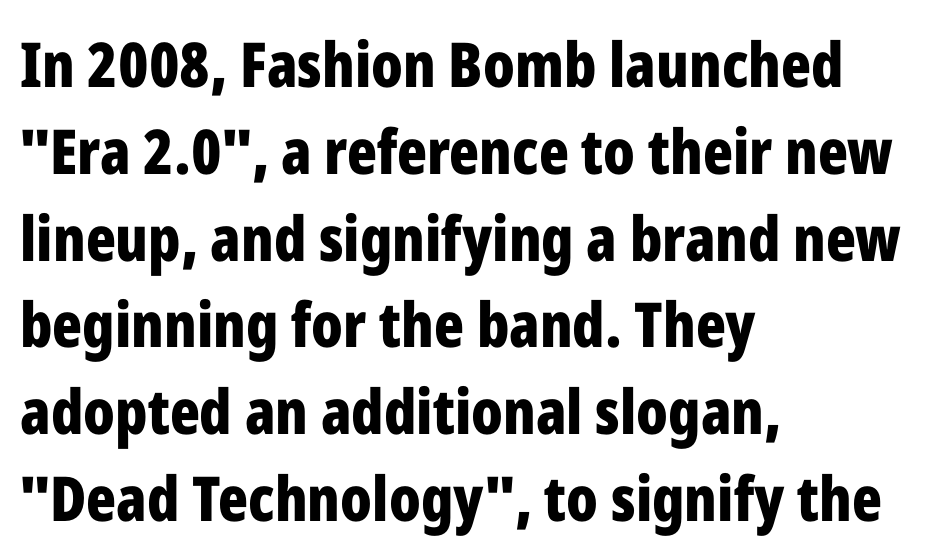
Does extra space separate the letters? No, they use regular spacing. Is this a fixed-width face? No — the glyphs have proportional, varying widths. Alignment: flush left. Chunky letters — that's bold for sure. The specimen reads as upright at a glance. Compared with typical paragraphs, the rows here are spaced about the same.
